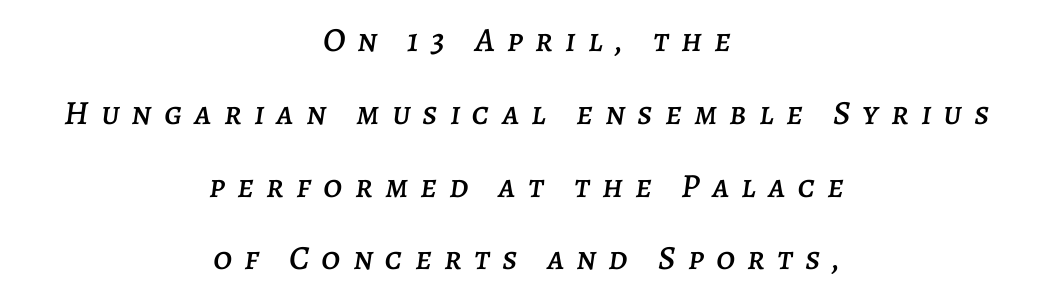
The face used here is proportionally spaced, like ordinary book or web type. Designer's note — italics engaged. Which margin do the lines hug? Neither — every line sits in the middle. Characters follow at a spacing far wider than the type designer built in. One glance says open: line gaps are wider than usual.
